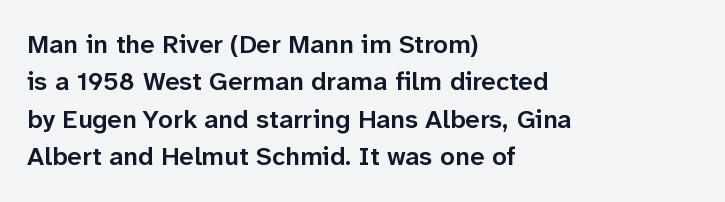
{"italic": "no", "bold": "semi", "underline": "no", "align": "left", "line_spacing": "normal", "line_spacing_ratio": 1.44, "letter_spacing": "normal", "letter_spacing_em": 0.0, "glyph_px": 26}
